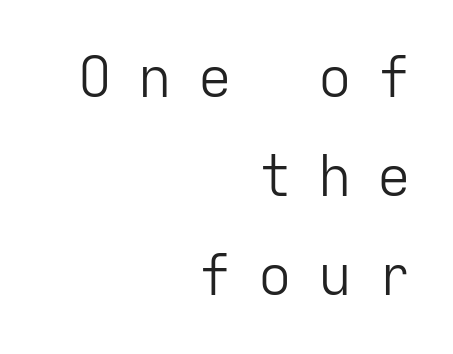
The image shows 56 px light sans-serif type, upright, monospaced; set right-aligned, line spacing 1.77x, unusually wide letter spacing (+0.47 em), not underlined; low stroke contrast and a medium x-height.
